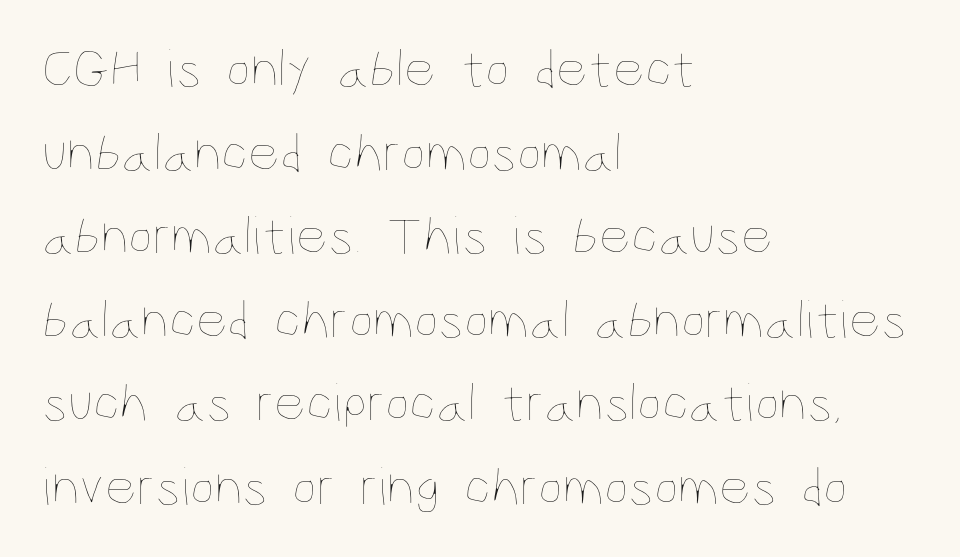
The image shows 55 px thin, condensed type, upright; set left-aligned, normal line spacing (1.52x), normal letter spacing, not underlined; low stroke contrast and a large x-height.
